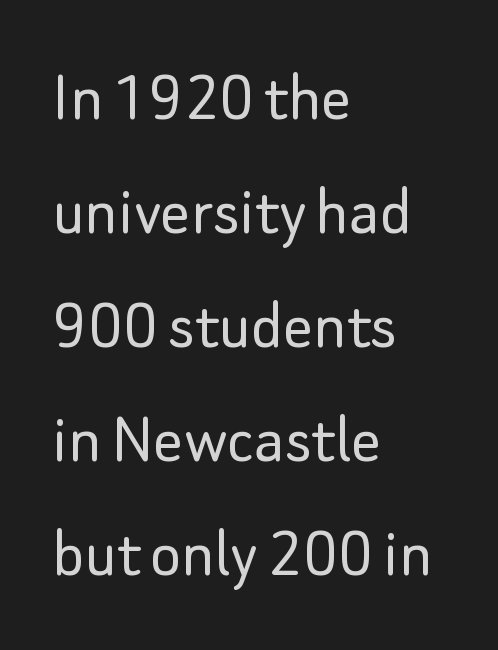
The letters sit at their default tracking, neither squeezed nor spread. The strip under each line holds only bare page. Nothing heavy about these letters — not bold at all. The specimen reads as upright at a glance.
